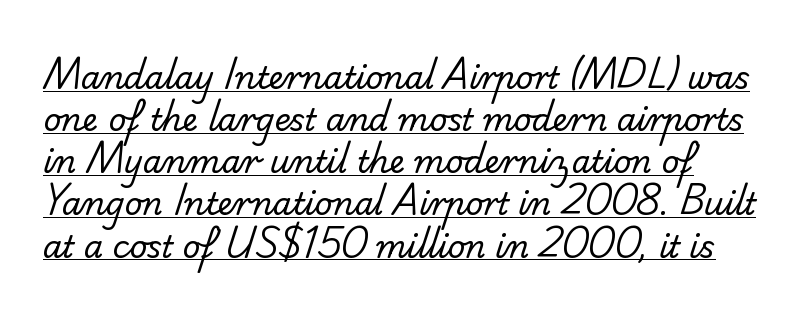
This sample carries an underscore along the baseline area. Varying glyph widths throughout — classic text-font behaviour. Serif or sans? Sans — the stroke terminals are bare. The letters look calm and open, with moderate or lighter stems. A normal amount of white space separates one row of letters from the next.
